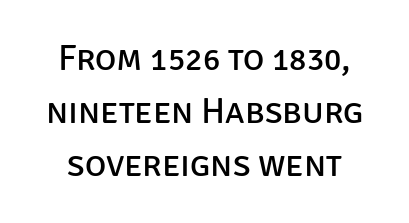
The image shows 36 px regular-weight sans-serif type, upright; set normal line spacing (1.47x), normal letter spacing, not underlined; low stroke contrast and a large x-height.
